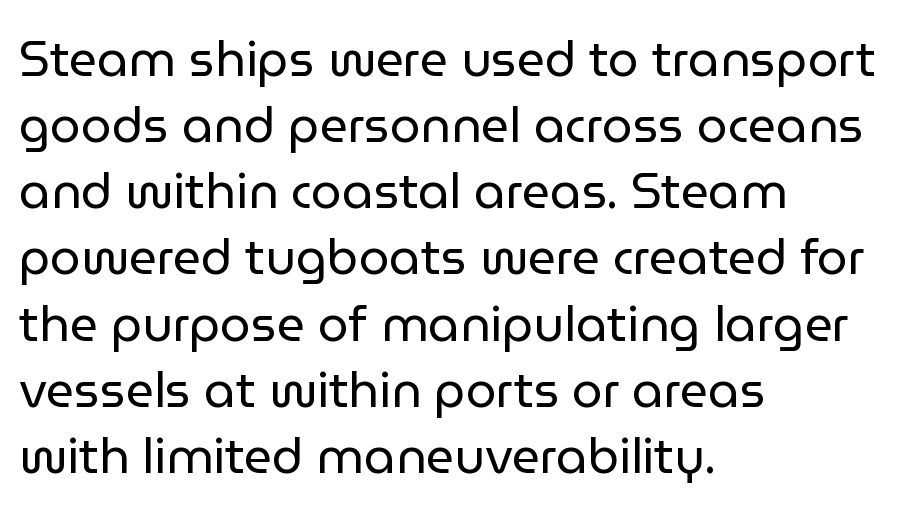
Q: Is the text bold? A: No.
Q: Is the text italic (slanted)? A: No, it is upright.
Q: Is the typeface a serif or a sans-serif typeface? A: Sans-serif.
Q: Is the text underlined? A: No.
Q: How is the paragraph aligned? A: Left-aligned.
Q: Is the spacing between letters normal or unusually wide? A: Normal.
Q: Is the spacing between lines tight, normal or loose? A: Normal.
Q: Width (condensed, normal, or wide)? A: Normal.
Q: Stroke contrast? A: Low.
Q: x-height? A: Medium.
Q: Monospaced? A: No.
